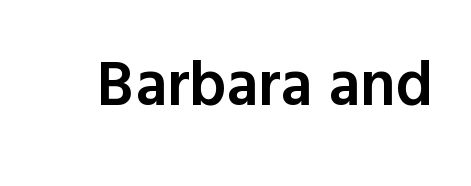
Q: Is the text bold? A: Semi-bold.
Q: Is the text italic (slanted)? A: No, it is upright.
Q: Is the typeface a serif or a sans-serif typeface? A: Sans-serif.
Q: Is the text underlined? A: No.
Q: Is the spacing between letters normal or unusually wide? A: Normal.
Q: Width (condensed, normal, or wide)? A: Normal.
Q: x-height? A: Medium.
Q: Monospaced? A: No.
